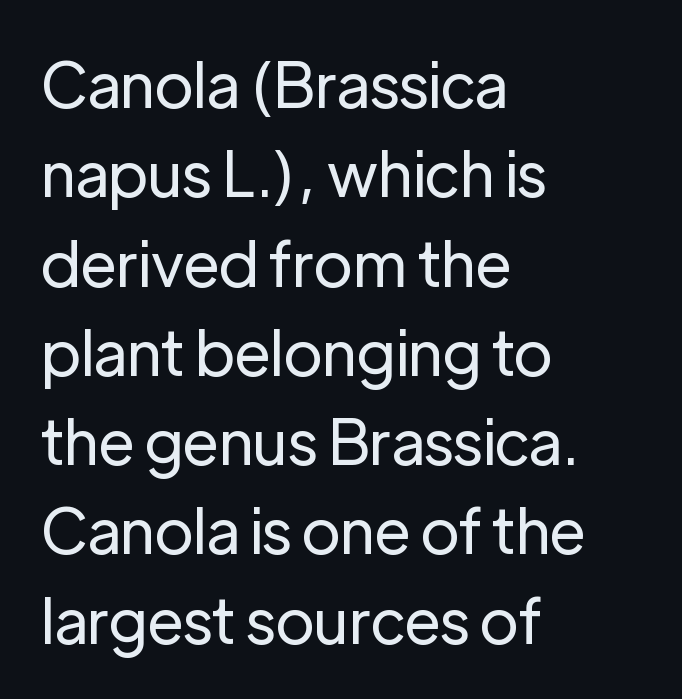
The vertical gap from one line to the next is medium. Posture: vertical. Alignment: flush left. Summary of weight: not heavy and not bold.
